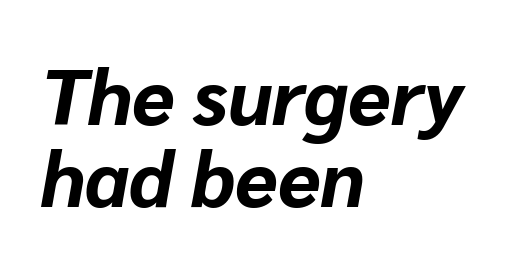
The image shows 78 px bold type, italic (leaning right); set left-aligned, tight line spacing (1.05x), normal letter spacing, not underlined; low stroke contrast and a medium x-height.
